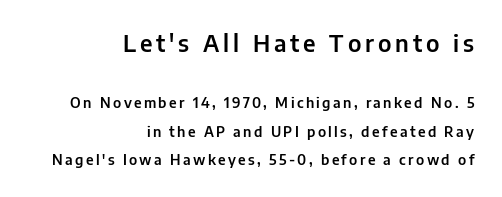
Q: Is the text italic (slanted)? A: No, it is upright.
Q: Is the text underlined? A: No.
Q: How is the paragraph aligned? A: Right-aligned.
Q: Is the spacing between lines tight, normal or loose? A: Loose.
Q: Which block of text is set in a larger size, the first (top) or the second (bottom)? A: The first (top) one.
